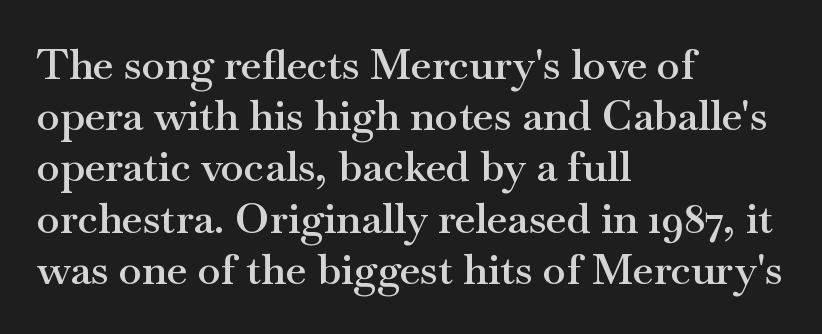
The image shows 42 px semibold, wide serif type, upright; set left-aligned, line spacing 1.22x, normal letter spacing, not underlined; medium stroke contrast and a small x-height.
